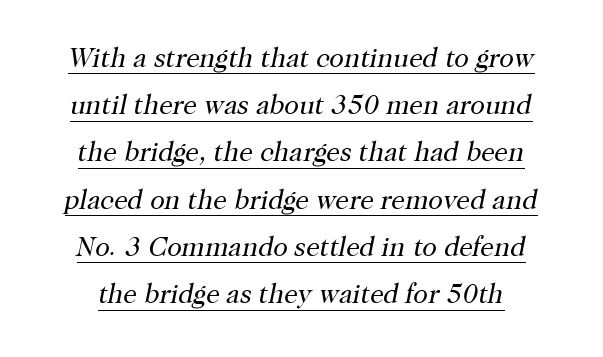
The image shows 27 px text type, italic (leaning right); set centered, line spacing 1.75x, normal letter spacing, underlined.
